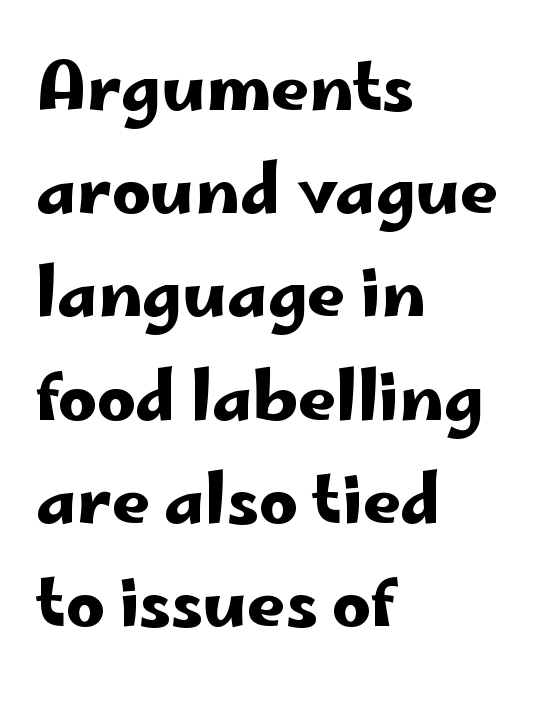
Descenders hang freely into open space. Regarding leading, the lines here are spaced in the standard way. A classic flush-left, rag-right setting is used for this passage. There is no visible air inserted between adjacent glyphs. A typesetter would call this proportional, since set widths differ per character.
